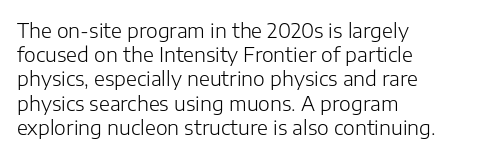
{"italic": "no", "bold": "no", "underline": "no", "align": "left", "line_spacing_ratio": 1.21, "letter_spacing": "normal", "letter_spacing_em": 0.0, "glyph_px": 20}
